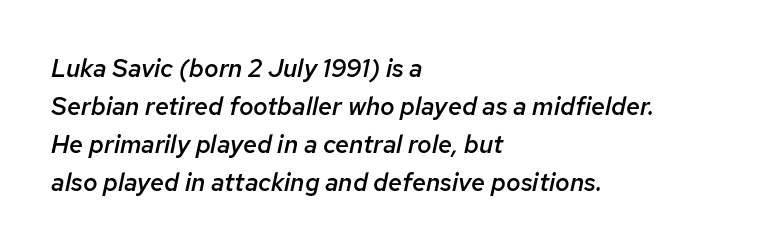
The image shows 25 px text type, italic (leaning right); set left-aligned, normal line spacing (1.52x), normal letter spacing, not underlined.
